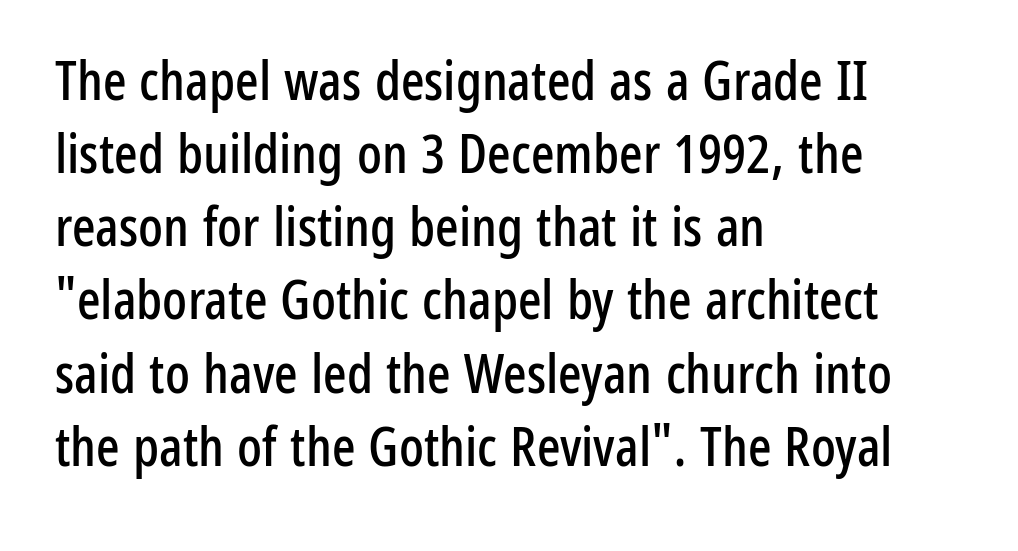
The image shows 55 px condensed sans-serif type, upright; set left-aligned, normal line spacing (1.33x), normal letter spacing, not underlined; low stroke contrast and a medium x-height.
